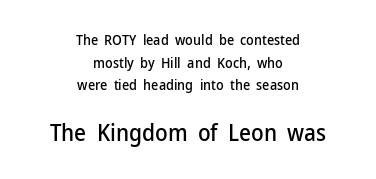
{"italic": "no", "underline": "no", "align": "center", "line_spacing": "normal", "line_spacing_ratio": 1.62, "letter_spacing": "normal", "letter_spacing_em": 0.0, "larger_block": "second", "size_ratio": 1.64, "glyph_px": 23}
